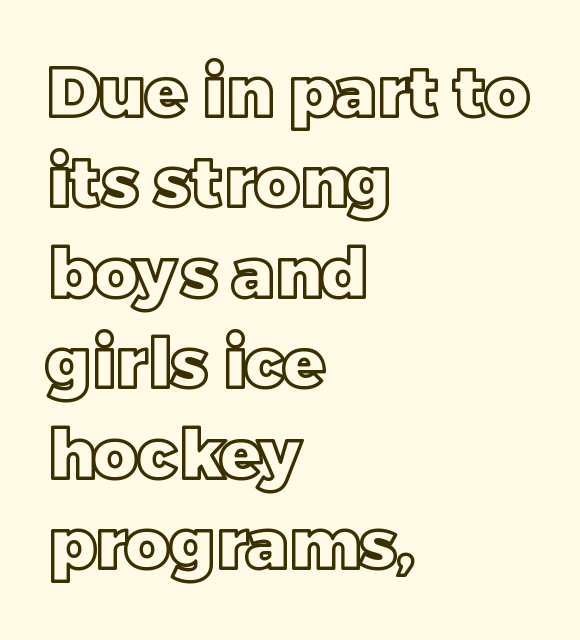
Each word holds together tightly as a unit, with standard inter-letter gaps. The baseline area is clear. The lettering holds an erect, upright posture throughout. Teacher's note: observe the even left margin — that is flush-left alignment. Regarding leading, the lines here are spaced in the standard way. Is this a fixed-width face? No — the glyphs have proportional, varying widths.
